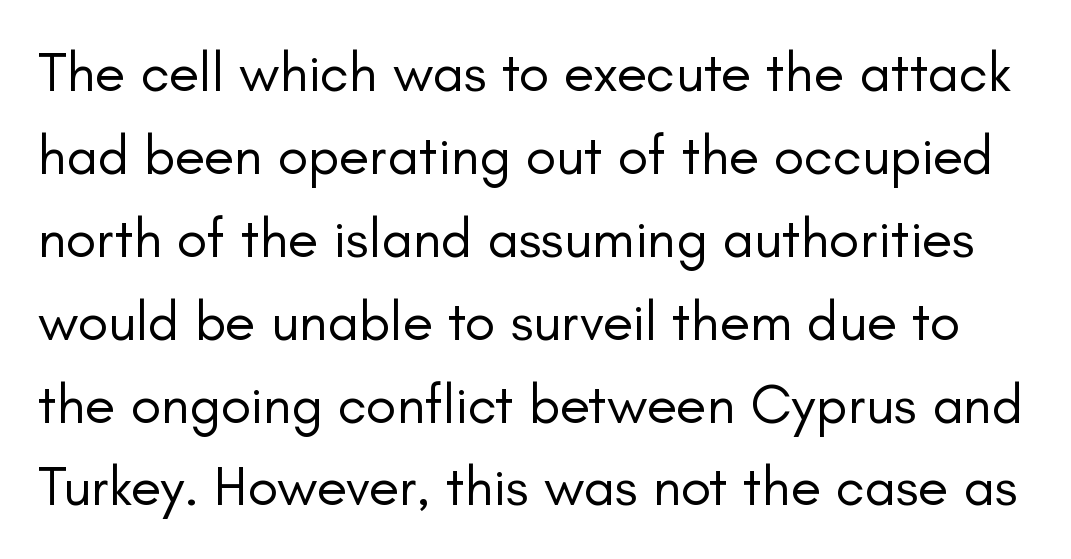
Just letters on the line, the space beneath them empty. The horizontal fit of the characters is conventional and even. On a weight scale, this lands at 450 or below. Think of a printed novel: that variable character pitch is what you see here. Examine the stroke ends and you'll find no serifs. These lines sit exactly where default settings would place them.
